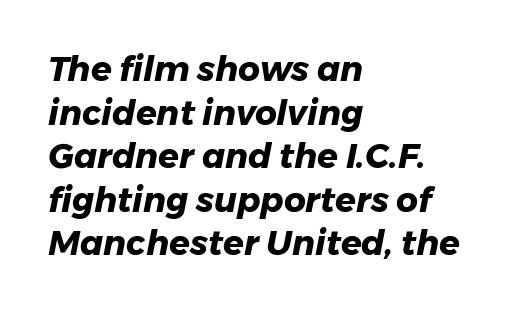
Q: Is the text bold? A: Yes.
Q: Is the text italic (slanted)? A: Yes, it leans right by about 11 degrees.
Q: Is the text underlined? A: No.
Q: How is the paragraph aligned? A: Left-aligned.
Q: Is the spacing between letters normal or unusually wide? A: Normal.
Q: Is the spacing between lines tight, normal or loose? A: Normal.
Q: Width (condensed, normal, or wide)? A: Normal.
Q: Stroke contrast? A: Low.
Q: x-height? A: Medium.
Q: Monospaced? A: No.
